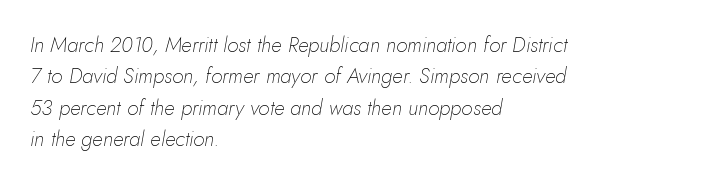
The image shows 21 px text type, italic (leaning right); set left-aligned, normal line spacing (1.5x), normal letter spacing, not underlined.
